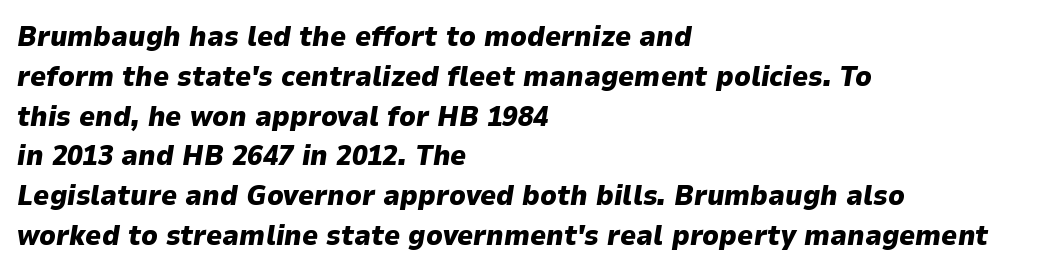
{"italic": "yes", "lean": "right", "slant_degrees": 9, "bold": "yes", "weight": "heavy", "width": "normal", "stroke_contrast": "low", "x_height": "medium", "monospaced": "no", "underline": "no", "align": "left", "line_spacing": "normal", "line_spacing_ratio": 1.42, "letter_spacing": "normal", "letter_spacing_em": 0.0, "glyph_px": 28}
